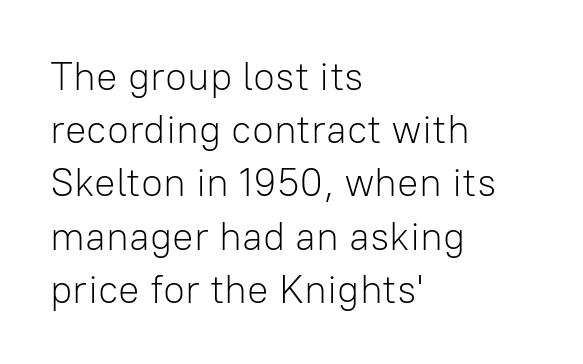
Nothing sits at the stroke ends, so this counts as sans-serif. Nothing unusual about the tracking: characters are spaced as the font intends. The gap between lines stays unmarked. The leading is moderate, giving the passage an even texture.
